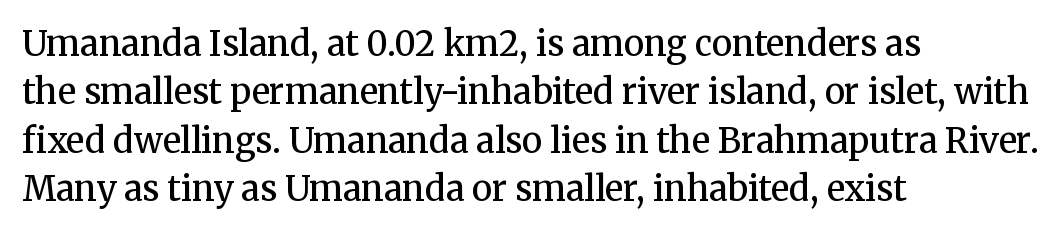
The image shows 34 px semibold serif type, upright; set left-aligned, normal line spacing (1.42x), normal letter spacing, not underlined; medium stroke contrast and a medium x-height.
